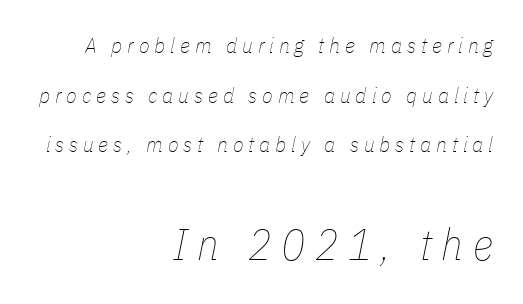
{"italic": "yes", "lean": "right", "slant_degrees": 11, "bold": "no", "weight": "thin", "width": "condensed", "stroke_contrast": "low", "x_height": "medium", "monospaced": "no", "underline": "no", "align": "right", "line_spacing": "loose", "line_spacing_ratio": 2.26, "letter_spacing": "wide", "letter_spacing_em": 0.22, "larger_block": "second", "size_ratio": 2.0, "glyph_px": 44}
